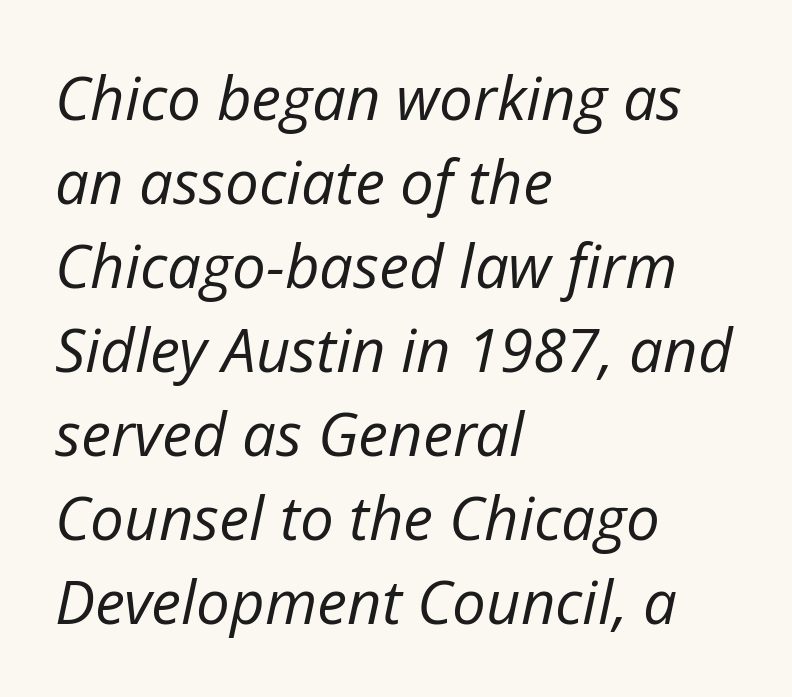
Q: Is the text bold? A: No.
Q: Is the text italic (slanted)? A: Yes, it leans right by about 12 degrees.
Q: Is the text underlined? A: No.
Q: How is the paragraph aligned? A: Left-aligned.
Q: Is the spacing between letters normal or unusually wide? A: Normal.
Q: Is the spacing between lines tight, normal or loose? A: Normal.
Q: Width (condensed, normal, or wide)? A: Normal.
Q: Stroke contrast? A: Low.
Q: x-height? A: Medium.
Q: Monospaced? A: No.
